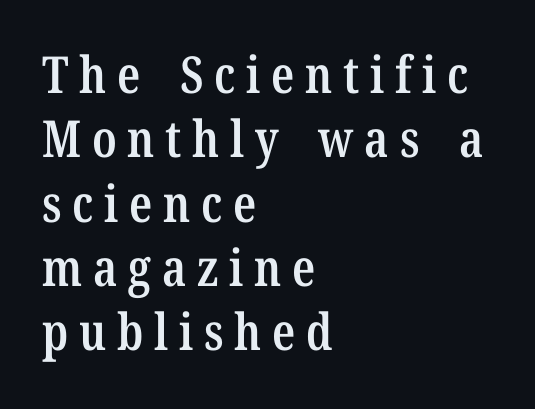
{"serif": "yes", "italic": "no", "bold": "semi", "weight": "semibold", "width": "condensed", "stroke_contrast": "low", "x_height": "medium", "monospaced": "no", "underline": "no", "align": "left", "line_spacing": "normal", "line_spacing_ratio": 1.26, "letter_spacing": "wide", "letter_spacing_em": 0.21, "glyph_px": 51}
